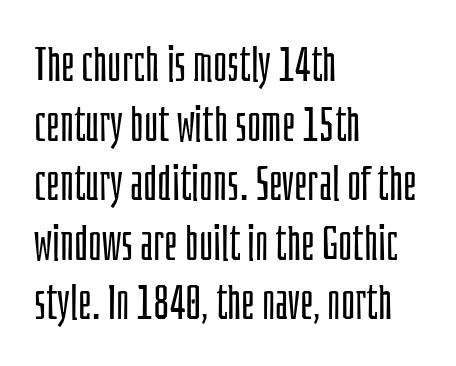
The image shows 48 px light, condensed sans-serif type, upright; set left-aligned, line spacing 1.24x, normal letter spacing, not underlined; low stroke contrast and a large x-height.
